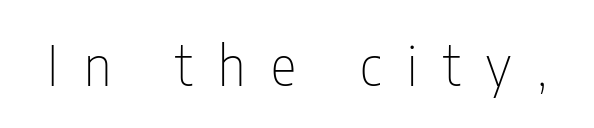
The image shows 54 px thin, condensed sans-serif type, upright; set unusually wide letter spacing (+0.48 em), not underlined; low stroke contrast and a medium x-height.
